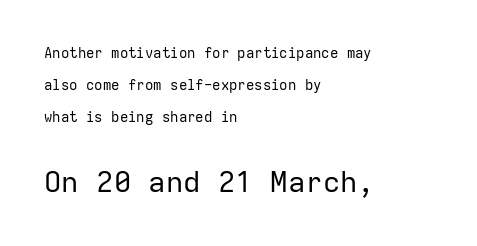
{"serif": "no", "italic": "no", "bold": "no", "weight": "regular", "width": "normal", "stroke_contrast": "low", "x_height": "medium", "monospaced": "yes", "underline": "no", "align": "left", "line_spacing": "loose", "line_spacing_ratio": 2.29, "letter_spacing": "normal", "letter_spacing_em": 0.0, "larger_block": "second", "size_ratio": 2.07, "glyph_px": 29}
